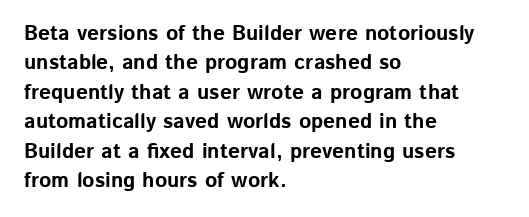
Q: Is the text bold? A: Yes.
Q: Is the text italic (slanted)? A: No, it is upright.
Q: Is the text underlined? A: No.
Q: How is the paragraph aligned? A: Left-aligned.
Q: Is the spacing between letters normal or unusually wide? A: Normal.
Q: Is the spacing between lines tight, normal or loose? A: Normal.
